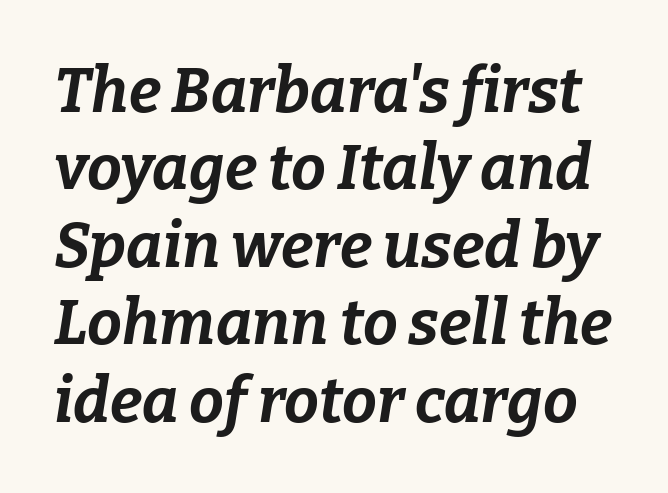
{"italic": "yes", "lean": "right", "slant_degrees": 9, "bold": "yes", "weight": "bold", "width": "normal", "stroke_contrast": "low", "x_height": "medium", "monospaced": "no", "underline": "no", "line_spacing": "normal", "line_spacing_ratio": 1.25, "letter_spacing": "normal", "letter_spacing_em": 0.0, "glyph_px": 62}
